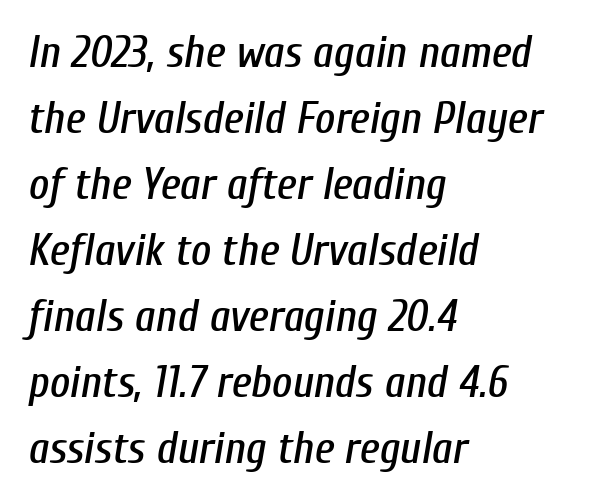
Each letter keeps its own natural width here, so spacing adapts to shape. Nobody touched the tracking dial on this one. Nobody drew a line under any word here. In CSS terms this would be text-align: left.
